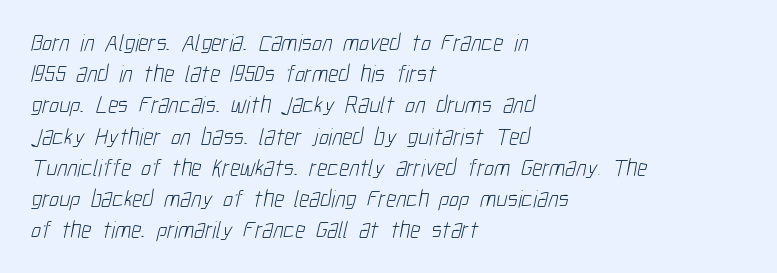
Clear beneath every line of the passage. Does the leading feel generous? No, just average. Students, note that the glyphs here touch the page at normal intervals. Notice how the passage keeps a crisp vertical edge on the left only.
